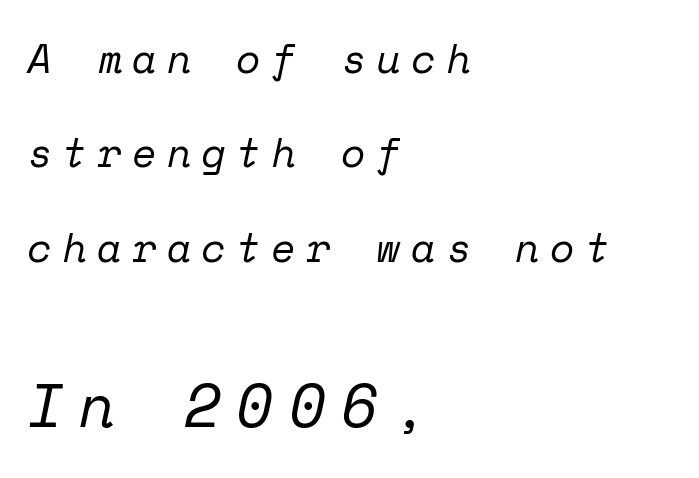
Q: Is the text bold? A: No.
Q: Is the text italic (slanted)? A: Yes, it leans right by about 12 degrees.
Q: Is the typeface a serif or a sans-serif typeface? A: Serif.
Q: Is the text underlined? A: No.
Q: How is the paragraph aligned? A: Left-aligned.
Q: Is the spacing between letters normal or unusually wide? A: Unusually wide.
Q: Is the spacing between lines tight, normal or loose? A: Loose.
Q: Which block of text is set in a larger size, the first (top) or the second (bottom)? A: The second (bottom) one.
Q: Width (condensed, normal, or wide)? A: Normal.
Q: Stroke contrast? A: Low.
Q: x-height? A: Medium.
Q: Monospaced? A: Yes.
